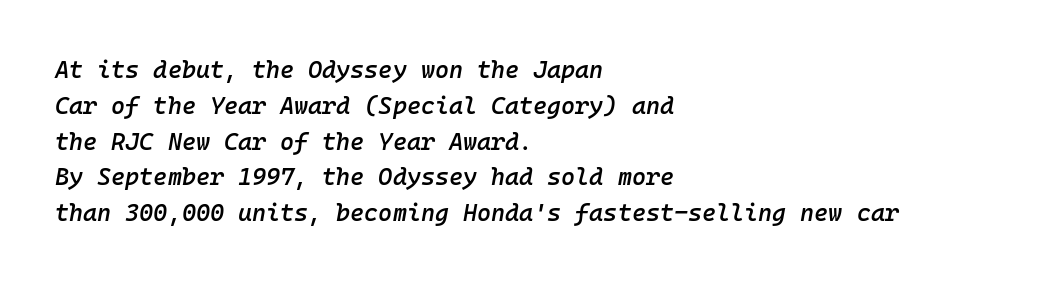
Here the glyphs are tracked normally, forming tight word shapes. Does the lettering tilt? It does — this is italic. The leading is moderate, giving the passage an even texture. A semibold gives these letters moderate extra thickness, short of bold.
